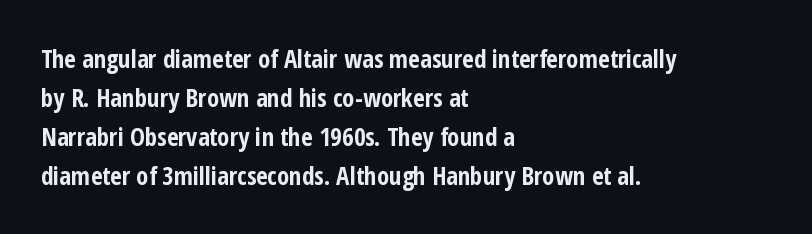
The image shows 25 px bold type, upright; set left-aligned, normal line spacing (1.56x), normal letter spacing, not underlined.
